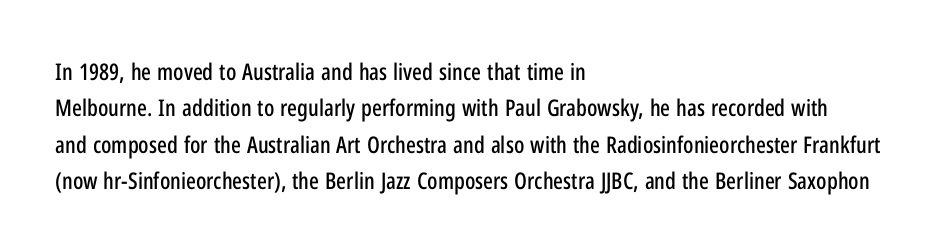
Style check: upright. Honestly, the letter spacing is just normal — you wouldn't notice it. Short and long lines alike share a common starting point at left. Any mark beneath the type? The region is blank. Interline gaps are of average width in this sample.
